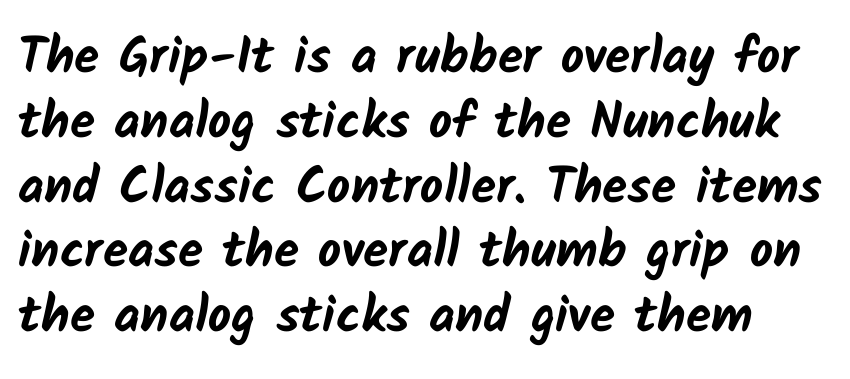
Q: Is the text bold? A: Yes.
Q: Is the typeface a serif or a sans-serif typeface? A: Sans-serif.
Q: Is the text underlined? A: No.
Q: Is the spacing between letters normal or unusually wide? A: Normal.
Q: Is the spacing between lines tight, normal or loose? A: Normal.
Q: Width (condensed, normal, or wide)? A: Normal.
Q: Stroke contrast? A: Low.
Q: x-height? A: Medium.
Q: Monospaced? A: No.
